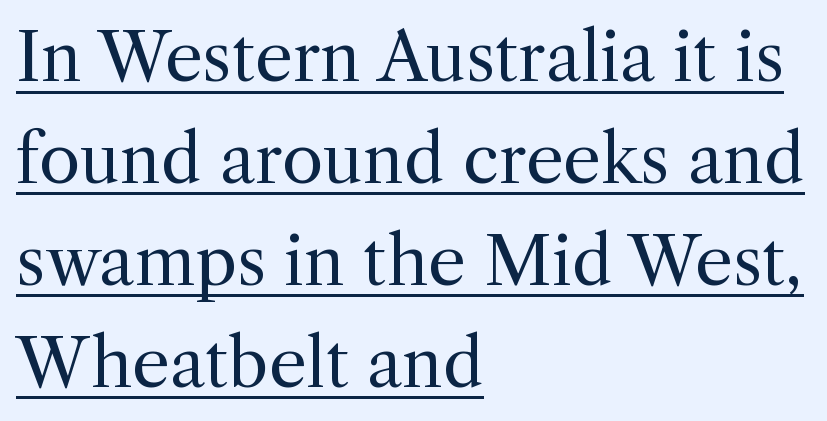
Q: Is the text bold? A: No.
Q: Is the text italic (slanted)? A: No, it is upright.
Q: Is the typeface a serif or a sans-serif typeface? A: Serif.
Q: Is the text underlined? A: Yes.
Q: How is the paragraph aligned? A: Left-aligned.
Q: Is the spacing between letters normal or unusually wide? A: Normal.
Q: Is the spacing between lines tight, normal or loose? A: Normal.
Q: Width (condensed, normal, or wide)? A: Normal.
Q: x-height? A: Medium.
Q: Monospaced? A: No.
